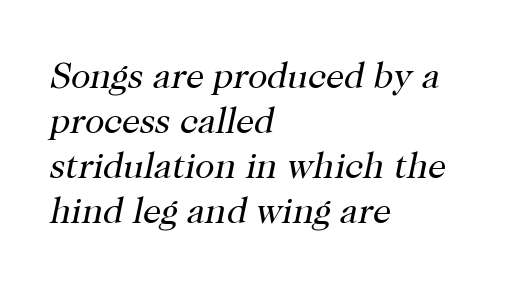
Q: Is the text bold? A: No.
Q: Is the text italic (slanted)? A: Yes, it leans right by about 12 degrees.
Q: Is the typeface a serif or a sans-serif typeface? A: Serif.
Q: Is the text underlined? A: No.
Q: How is the paragraph aligned? A: Left-aligned.
Q: Is the spacing between letters normal or unusually wide? A: Normal.
Q: Is the spacing between lines tight, normal or loose? A: Normal.
Q: Width (condensed, normal, or wide)? A: Normal.
Q: Stroke contrast? A: High.
Q: x-height? A: Medium.
Q: Monospaced? A: No.
